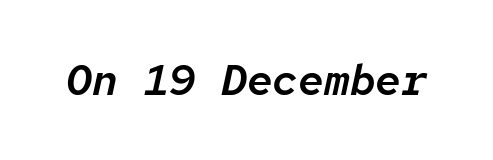
The image shows 43 px text type, italic (leaning right), monospaced; set normal letter spacing, not underlined; low stroke contrast and a medium x-height.
